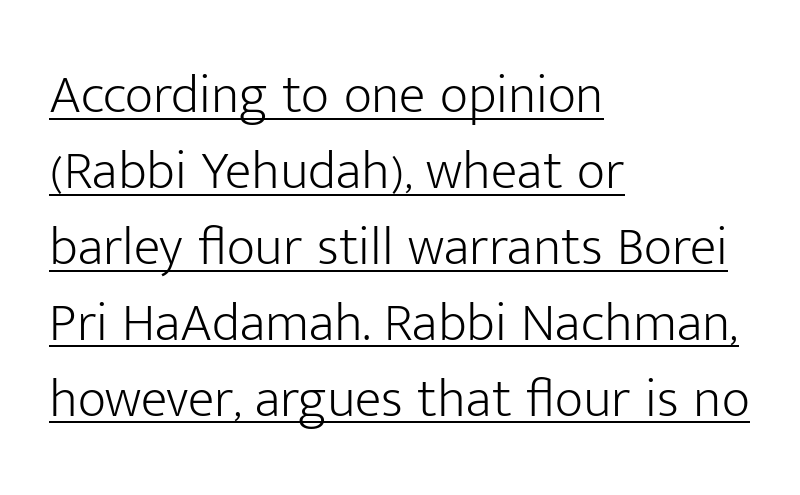
This rendering leaves character spacing at its baseline value. Interline gaps are of average width in this sample. Does the lettering tilt? It doesn't — this is upright. Leftover space on each line is placed entirely after the last word. Heaviness? Minimal to ordinary, like unemphasized prose.
